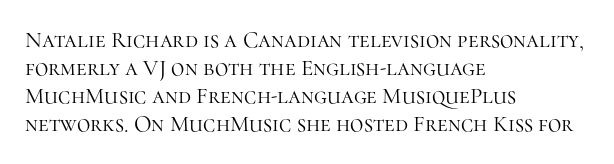
Every stem runs plumb, perpendicular to the baseline. Layout note: lines flush left. Decoration check: the copy has no underline. Short note: letters normally spaced.
